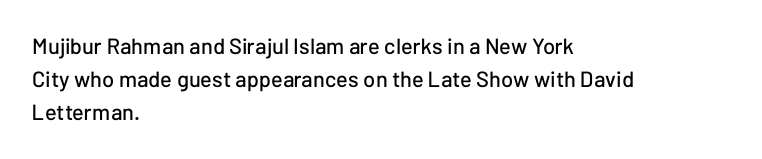
The image shows 22 px text type, upright; set left-aligned, normal line spacing (1.5x), normal letter spacing, not underlined.
